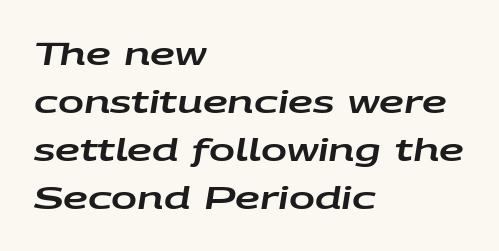
The image shows 31 px wide type, italic (leaning right); set left-aligned, normal line spacing (1.55x), normal letter spacing, not underlined; low stroke contrast and a large x-height.
